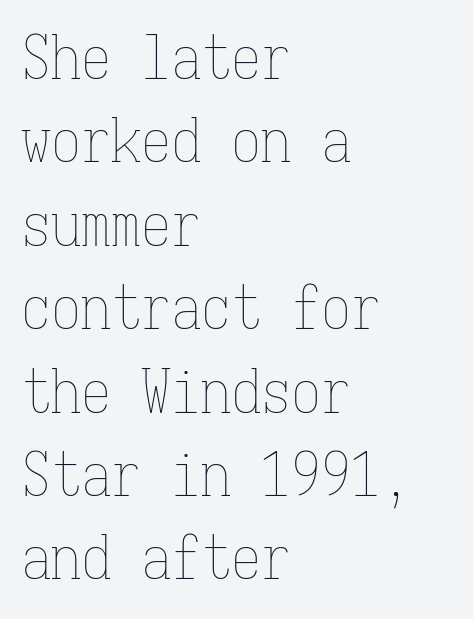
{"italic": "no", "bold": "no", "weight": "thin", "width": "condensed", "stroke_contrast": "low", "x_height": "medium", "monospaced": "yes", "underline": "no", "align": "left", "line_spacing": "normal", "line_spacing_ratio": 1.39, "letter_spacing": "normal", "letter_spacing_em": 0.0, "glyph_px": 60}
